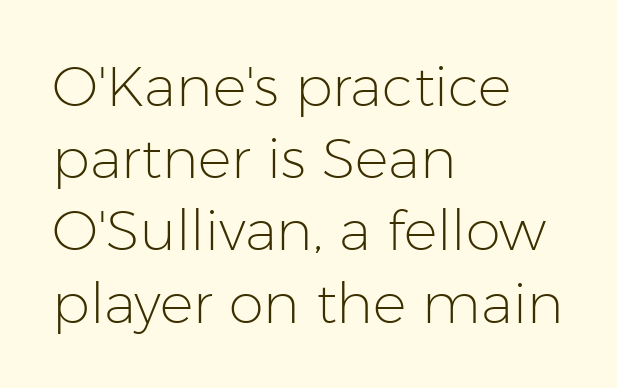
The image shows 56 px light sans-serif type, upright; set left-aligned, normal line spacing (1.29x), normal letter spacing, not underlined; low stroke contrast and a medium x-height.
